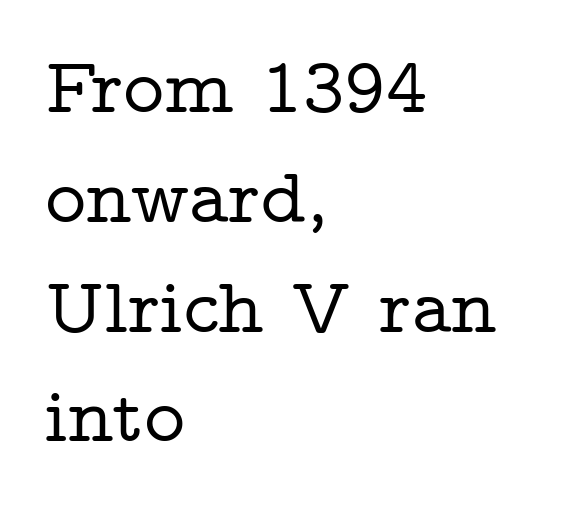
The image shows 79 px wide serif type, upright; set left-aligned, normal line spacing (1.39x), normal letter spacing, not underlined; low stroke contrast and a medium x-height.
